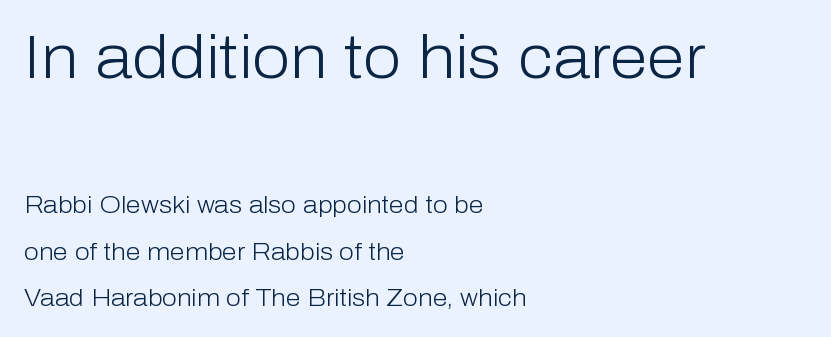
Q: Is the text bold? A: No.
Q: Is the text italic (slanted)? A: No, it is upright.
Q: Is the typeface a serif or a sans-serif typeface? A: Sans-serif.
Q: Is the text underlined? A: No.
Q: How is the paragraph aligned? A: Left-aligned.
Q: Is the spacing between letters normal or unusually wide? A: Normal.
Q: Is the spacing between lines tight, normal or loose? A: Loose.
Q: Which block of text is set in a larger size, the first (top) or the second (bottom)? A: The first (top) one.
Q: Width (condensed, normal, or wide)? A: Normal.
Q: Stroke contrast? A: Low.
Q: x-height? A: Medium.
Q: Monospaced? A: No.
